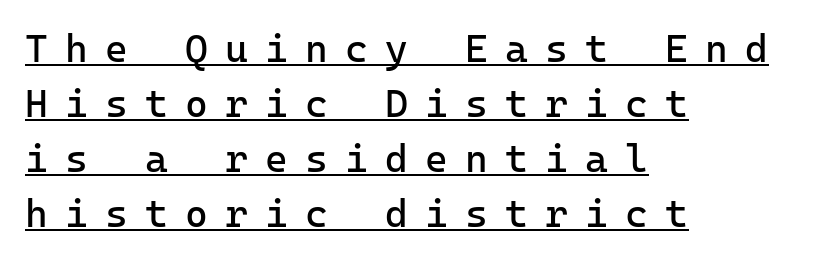
Compared with a centered layout, this one pins lines to the left instead. Do the letters lean? They stand straight. Glance below the letters and you will spot a drawn line. Normally led — the rows are evenly, conventionally spaced. These lines have a slow, spaced-out rhythm from letter to letter. Ink coverage per letter is moderate at most.
